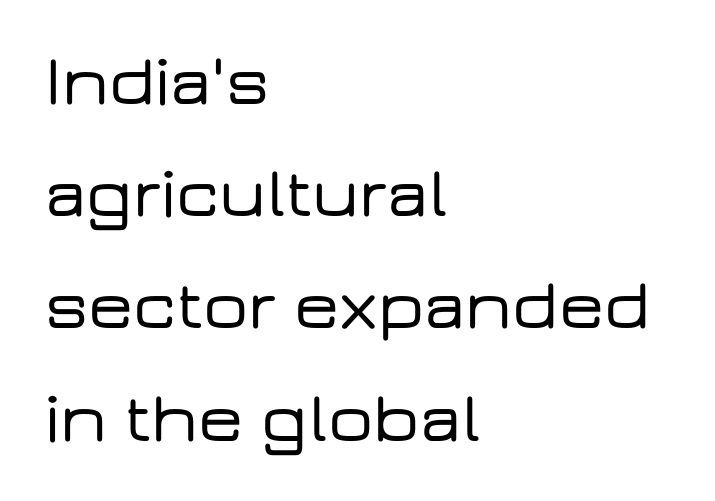
This rendering features lettering with no underline. Horizontal alignment here is leftward, the default for most running prose. Letter spacing: default. Designer's note — italics off, roman on. Think of a printed novel: that variable character pitch is what you see here. The glyphs in this specimen are sans serif.
